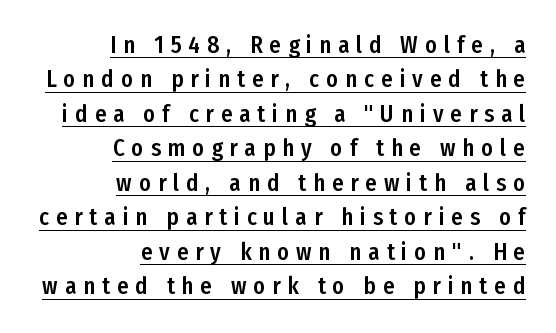
A rule runs beneath these lines of type. Italic: no, the glyphs are upright roman. A normal amount of white space separates one row of letters from the next. The passage is arranged like a letterhead date or caption credit — flush right. Display-style spreading of the glyphs; the letterfit is very open.
